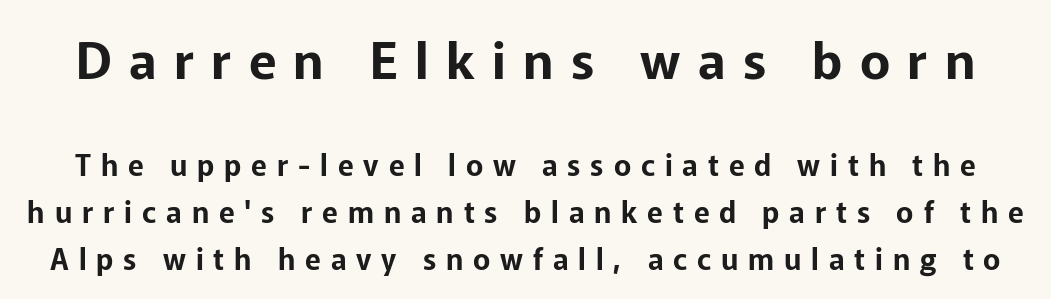
The image shows 51 px sans-serif type, upright; set normal line spacing (1.62x), unusually wide letter spacing (+0.34 em), not underlined; the first (top) block is 1.76x larger; low stroke contrast and a medium x-height.
